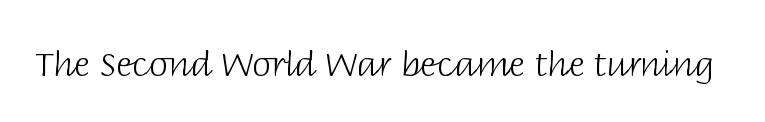
The image shows 34 px light sans-serif type, upright; set normal letter spacing, not underlined; low stroke contrast and a large x-height.
